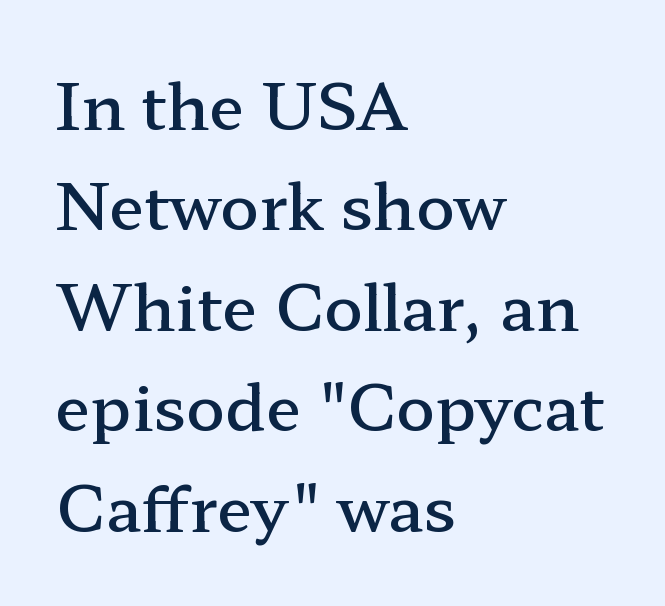
{"serif": "yes", "italic": "no", "bold": "semi", "weight": "semibold", "width": "wide", "stroke_contrast": "low", "x_height": "medium", "monospaced": "no", "underline": "no", "align": "left", "line_spacing": "normal", "line_spacing_ratio": 1.57, "letter_spacing": "normal", "letter_spacing_em": 0.0, "glyph_px": 64}
